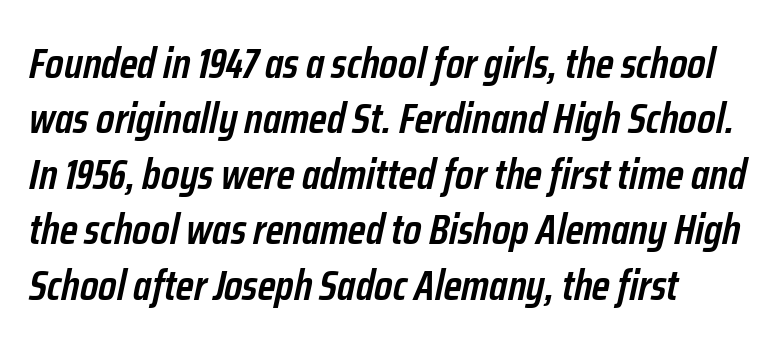
{"italic": "yes", "lean": "right", "slant_degrees": 12, "bold": "semi", "weight": "semibold", "width": "condensed", "stroke_contrast": "low", "x_height": "medium", "monospaced": "no", "underline": "no", "align": "left", "line_spacing": "normal", "line_spacing_ratio": 1.29, "letter_spacing": "normal", "letter_spacing_em": 0.0, "glyph_px": 43}
